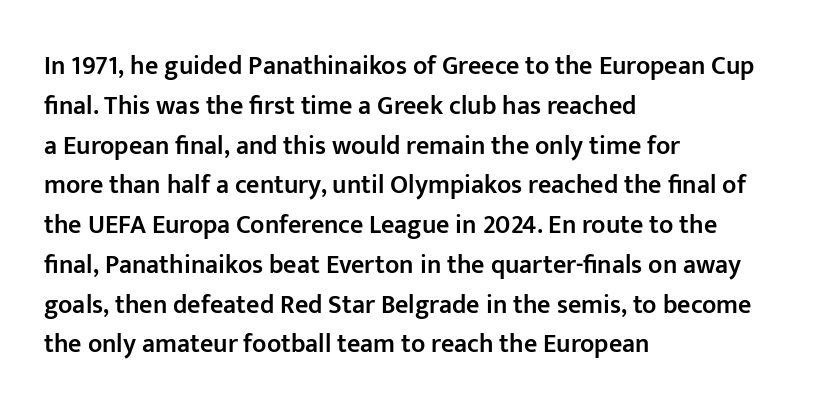
The image shows 26 px text type, upright; set left-aligned, normal line spacing (1.53x), normal letter spacing, not underlined.
